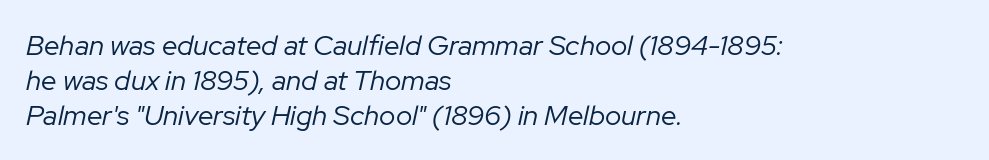
The image shows 28 px regular-weight type, italic (leaning right); set left-aligned, normal line spacing (1.25x), normal letter spacing, not underlined; low stroke contrast and a medium x-height.
